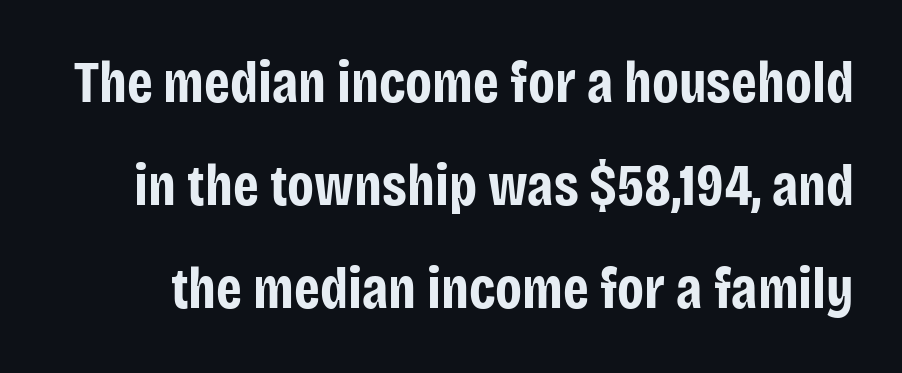
The image shows 58 px bold, condensed sans-serif type, upright; set line spacing 1.78x, normal letter spacing, not underlined; low stroke contrast and a large x-height.
